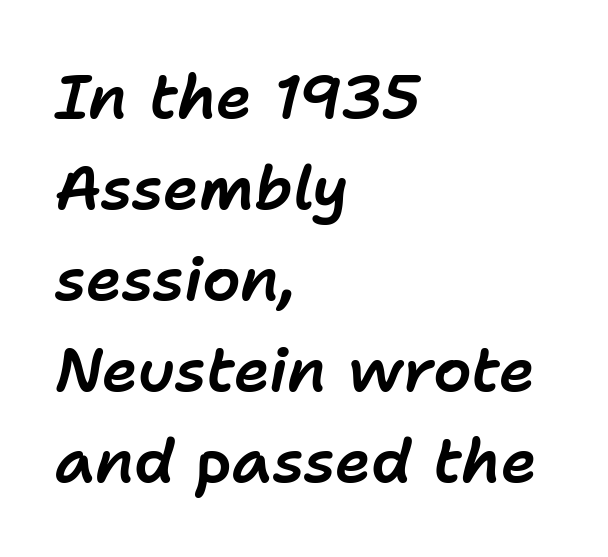
Q: Is the text italic (slanted)? A: Yes, it leans right by about 11 degrees.
Q: Is the text underlined? A: No.
Q: How is the paragraph aligned? A: Left-aligned.
Q: Is the spacing between letters normal or unusually wide? A: Normal.
Q: Is the spacing between lines tight, normal or loose? A: Normal.
Q: Width (condensed, normal, or wide)? A: Normal.
Q: Stroke contrast? A: Low.
Q: x-height? A: Medium.
Q: Monospaced? A: No.
